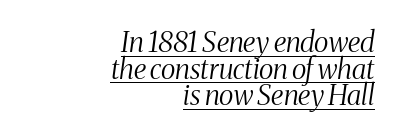
{"serif": "yes", "italic": "yes", "lean": "right", "slant_degrees": 8, "bold": "no", "weight": "light", "width": "condensed", "stroke_contrast": "medium", "x_height": "medium", "monospaced": "no", "underline": "yes", "align": "right", "line_spacing": "tight", "line_spacing_ratio": 0.95, "letter_spacing": "normal", "letter_spacing_em": 0.0, "glyph_px": 28}
